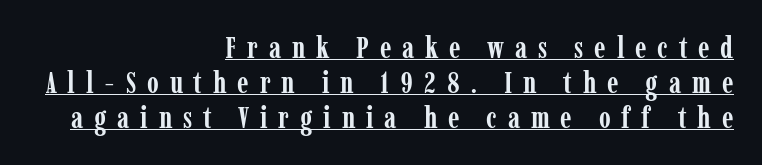
Set as a true bold cut, around the 700 mark. A typesetter would call this heavily tracked-out type. Does the copy run flush right? Yes — the right margin is perfectly even. The typeface chosen for these lines features serifs.
